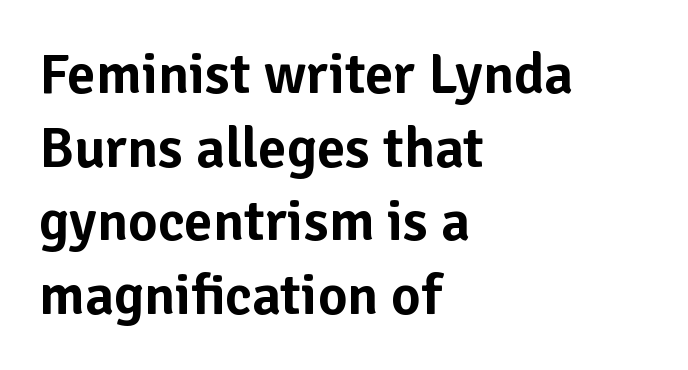
{"serif": "no", "italic": "no", "width": "normal", "stroke_contrast": "low", "x_height": "medium", "monospaced": "no", "underline": "no", "align": "left", "line_spacing": "normal", "line_spacing_ratio": 1.29, "letter_spacing": "normal", "letter_spacing_em": 0.0, "glyph_px": 57}
